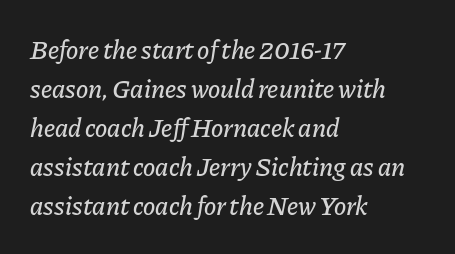
The image shows 26 px text type, italic (leaning right); set left-aligned, normal line spacing (1.5x), normal letter spacing, not underlined.
